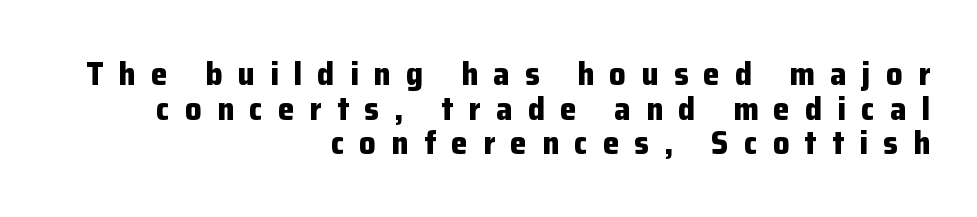
Q: Is the text bold? A: Yes.
Q: Is the text italic (slanted)? A: No, it is upright.
Q: Is the typeface a serif or a sans-serif typeface? A: Sans-serif.
Q: Is the text underlined? A: No.
Q: How is the paragraph aligned? A: Right-aligned.
Q: Is the spacing between letters normal or unusually wide? A: Unusually wide.
Q: Is the spacing between lines tight, normal or loose? A: Tight.
Q: Width (condensed, normal, or wide)? A: Normal.
Q: Stroke contrast? A: Low.
Q: x-height? A: Medium.
Q: Monospaced? A: No.
